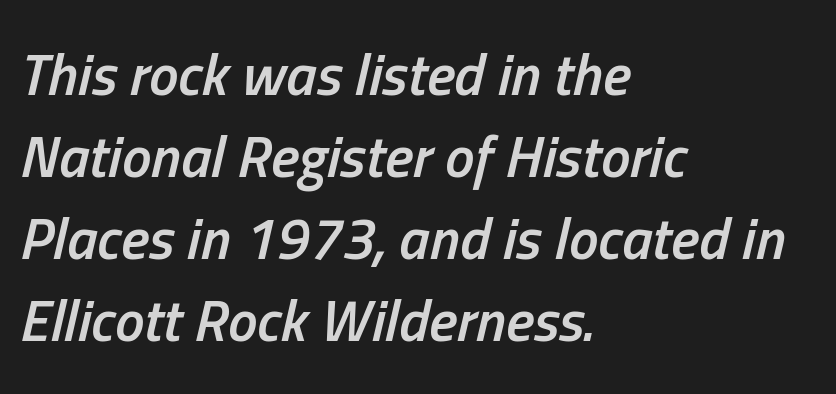
{"italic": "yes", "lean": "right", "slant_degrees": 13, "bold": "semi", "weight": "semibold", "width": "condensed", "stroke_contrast": "low", "x_height": "medium", "monospaced": "no", "underline": "no", "align": "left", "line_spacing": "normal", "line_spacing_ratio": 1.39, "letter_spacing": "normal", "letter_spacing_em": 0.0, "glyph_px": 59}
